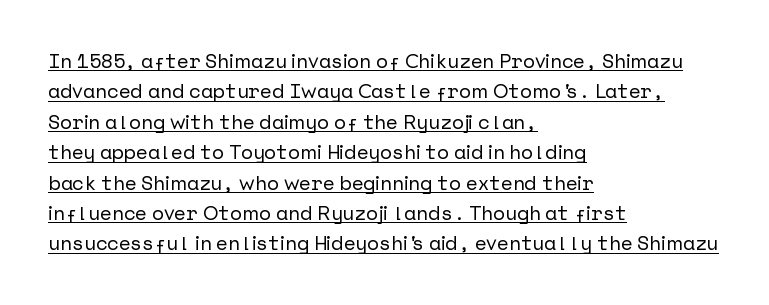
Letter spacing: default. Designer's note — italics off, roman on. Typeset ragged right — the left edge is the straight one. The lettering is marked with a stroke running underneath it. Leading: standard.
